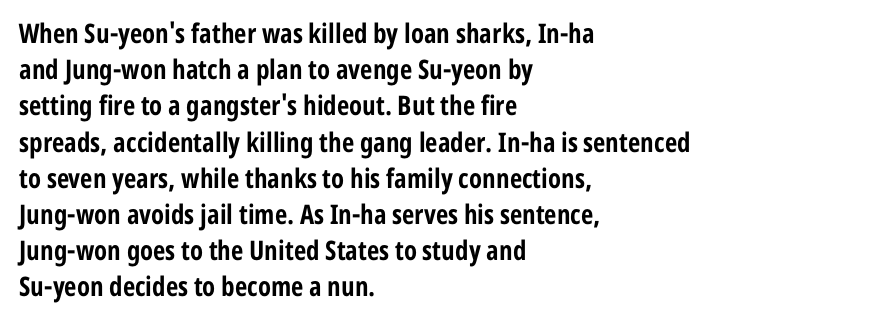
Does the weight exceed regular? Yes, all the way to bold. Inter-character spacing is left at the font's built-in metrics. If you drew a ruler down the left edge, every line would touch it. Only glyphs here, with clear space below each row. This sample keeps an unexceptional amount of space between lines.
